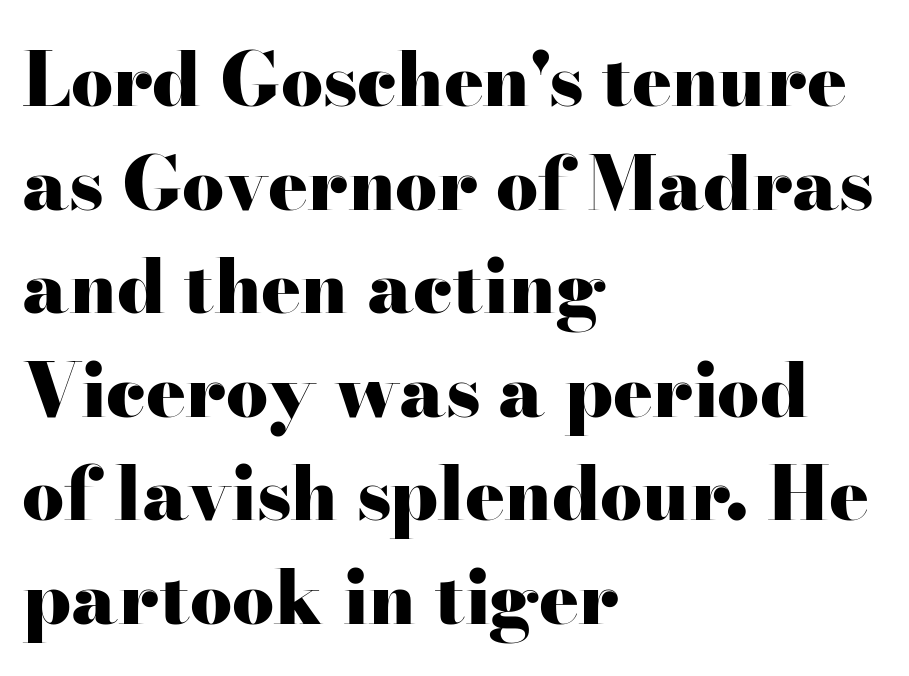
{"serif": "yes", "italic": "no", "bold": "yes", "weight": "heavy", "width": "wide", "stroke_contrast": "high", "x_height": "small", "monospaced": "no", "underline": "no", "align": "left", "line_spacing": "normal", "line_spacing_ratio": 1.4, "letter_spacing": "normal", "letter_spacing_em": 0.0, "glyph_px": 74}
